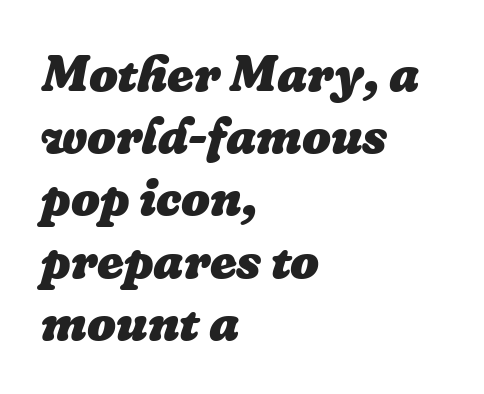
Nobody drew a line under any word here. A typesetter would mark this as italic. How heavy is the stroke? Heavy — this is a bold. Each letter keeps its own natural width here, so spacing adapts to shape. These lines keep a tight, regular rhythm from letter to letter.
